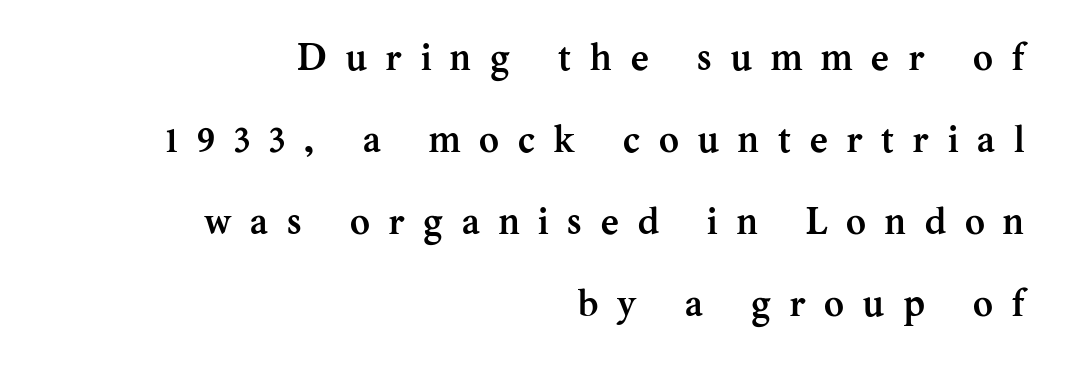
The axis of the letterforms is exactly vertical. Between one letter and the next there's a generous, obvious gap. These lines carry a lot of weight — the face is fully bold. The paragraph shown leans on its right margin.
